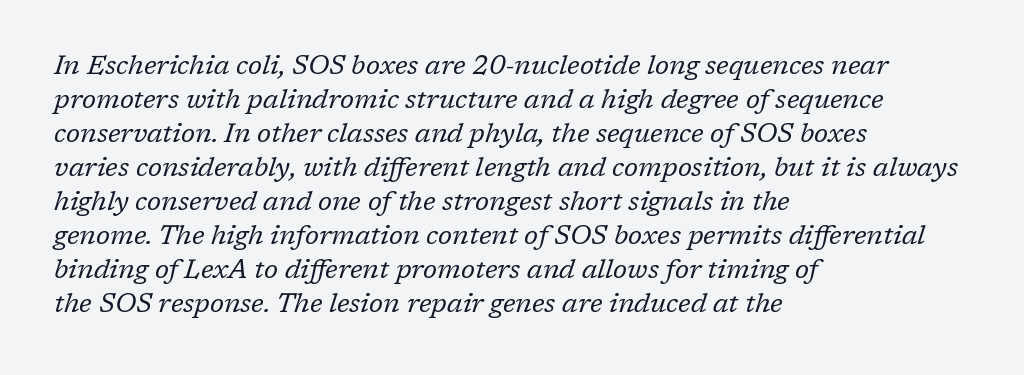
{"italic": "yes", "lean": "right", "slant_degrees": 17, "bold": "no", "underline": "no", "align": "left", "line_spacing": "normal", "line_spacing_ratio": 1.26, "letter_spacing": "normal", "letter_spacing_em": 0.0, "glyph_px": 27}
